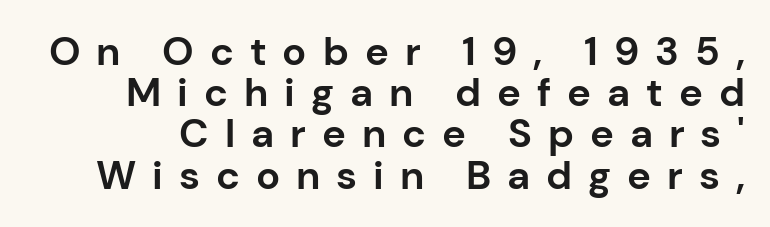
{"serif": "no", "italic": "no", "bold": "yes", "weight": "bold", "width": "normal", "stroke_contrast": "low", "x_height": "medium", "monospaced": "no", "underline": "no", "line_spacing": "tight", "line_spacing_ratio": 1.03, "letter_spacing": "wide", "letter_spacing_em": 0.4, "glyph_px": 40}
